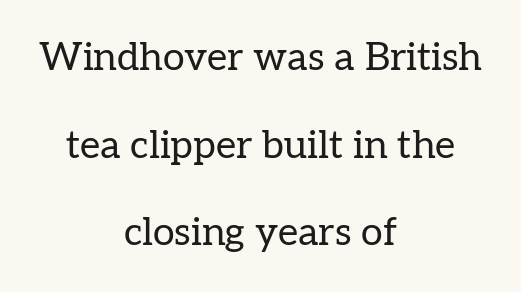
{"serif": "yes", "italic": "no", "bold": "no", "weight": "regular", "width": "normal", "stroke_contrast": "low", "x_height": "medium", "monospaced": "no", "underline": "no", "align": "center", "line_spacing": "loose", "line_spacing_ratio": 2.25, "letter_spacing": "normal", "letter_spacing_em": 0.0, "glyph_px": 39}
